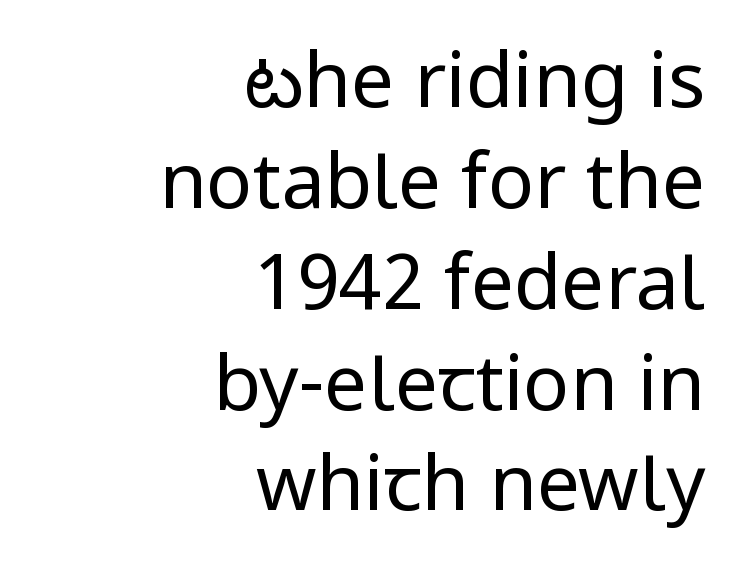
{"serif": "no", "italic": "no", "bold": "no", "weight": "regular", "width": "normal", "stroke_contrast": "low", "x_height": "medium", "monospaced": "no", "underline": "no", "align": "right", "line_spacing": "normal", "line_spacing_ratio": 1.31, "letter_spacing": "normal", "letter_spacing_em": 0.0, "glyph_px": 77}
